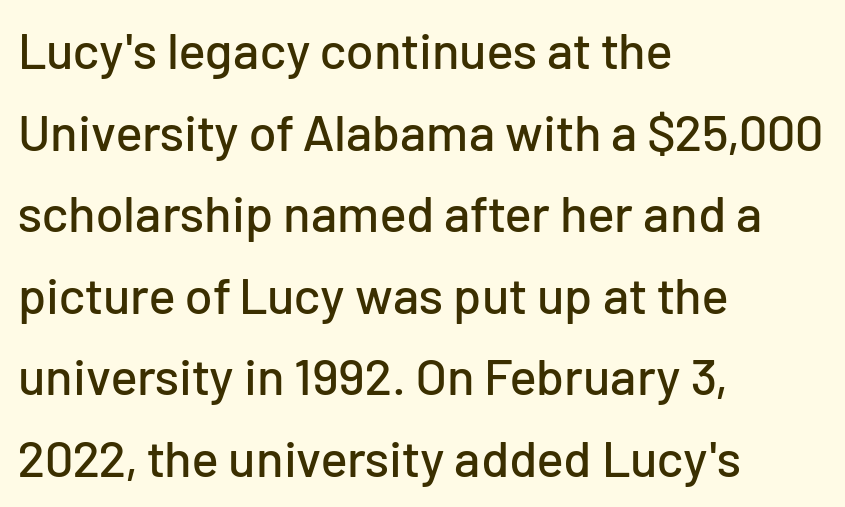
This rendering features lettering with no underline. Reading down the column, the eye jumps a familiar distance to each next line. Does the type have serifs? No, each stem ends abruptly. Standard letterfit; no display-style spreading of the glyphs. Teacher's note: observe the even left margin — that is flush-left alignment.
